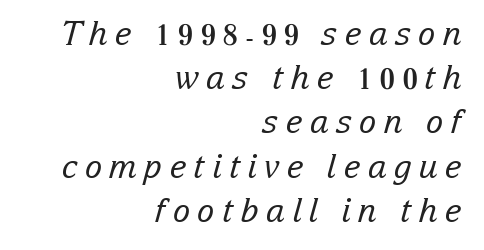
A typesetter would call this proportional, since set widths differ per character. Reading down the block, your eye finds every line finishing at a fixed right position. A bare baseline throughout the passage. Style check: oblique.
